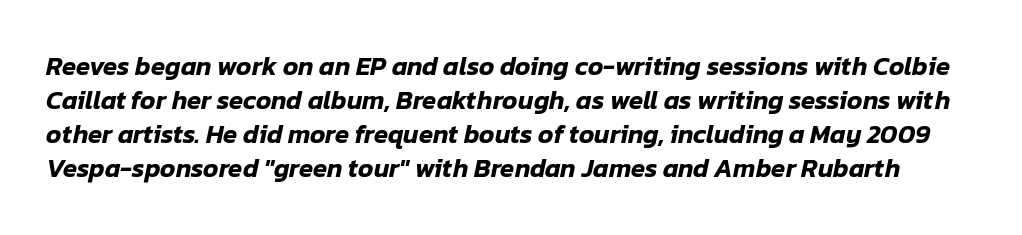
{"italic": "yes", "lean": "right", "slant_degrees": 12, "underline": "no", "line_spacing": "normal", "line_spacing_ratio": 1.31, "letter_spacing": "normal", "letter_spacing_em": 0.0, "glyph_px": 26}
